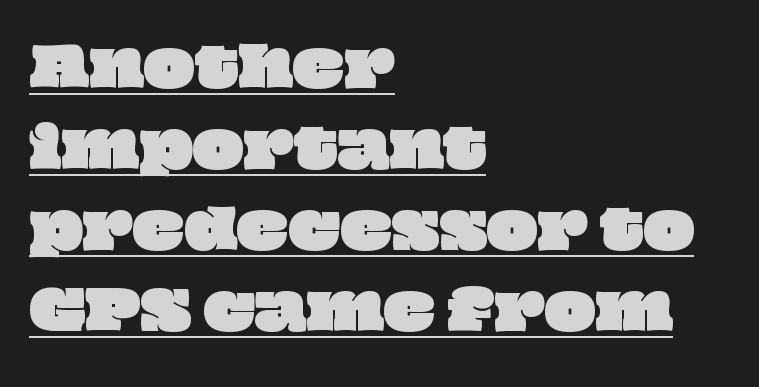
Line starts are locked; line ends wander. In terms of letterspacing, this is plain default setting. The vertical gap from one line to the next is medium. The passage shown is typed in a proportional face where columns would drift. Students, observe the line beneath the letters — that is underlining.
